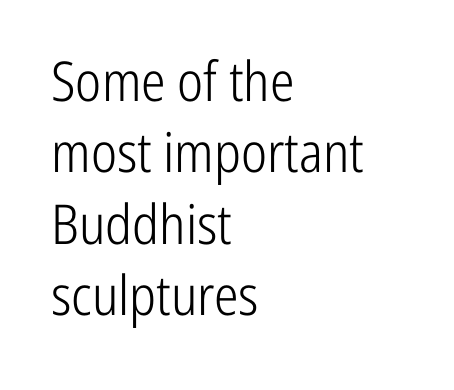
Q: Is the text bold? A: No.
Q: Is the text italic (slanted)? A: No, it is upright.
Q: Is the typeface a serif or a sans-serif typeface? A: Sans-serif.
Q: Is the text underlined? A: No.
Q: How is the paragraph aligned? A: Left-aligned.
Q: Is the spacing between letters normal or unusually wide? A: Normal.
Q: Is the spacing between lines tight, normal or loose? A: Normal.
Q: Width (condensed, normal, or wide)? A: Condensed.
Q: Stroke contrast? A: Low.
Q: x-height? A: Medium.
Q: Monospaced? A: No.
